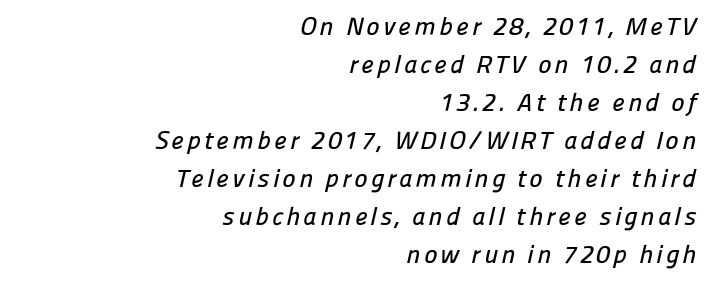
The image shows 25 px text type; set right-aligned, normal line spacing (1.52x), not underlined.
